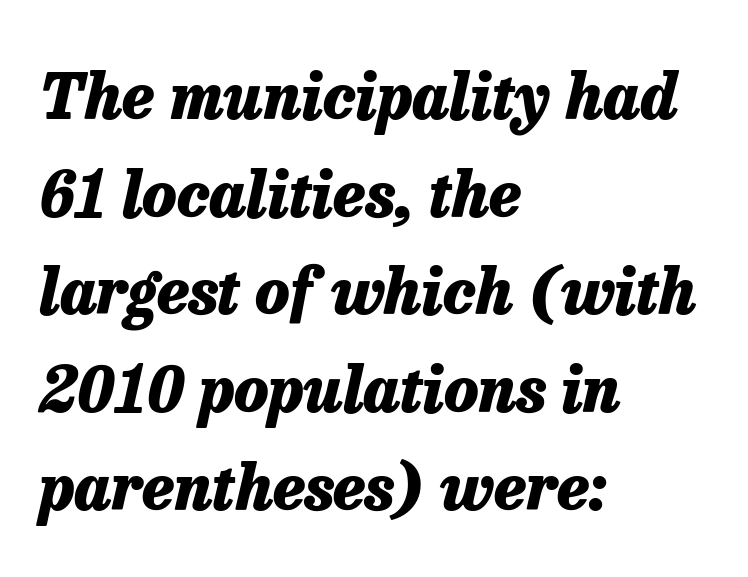
{"italic": "yes", "lean": "right", "slant_degrees": 13, "bold": "yes", "weight": "heavy", "width": "normal", "stroke_contrast": "low", "x_height": "medium", "monospaced": "no", "underline": "no", "align": "left", "line_spacing": "normal", "line_spacing_ratio": 1.55, "letter_spacing": "normal", "letter_spacing_em": 0.0, "glyph_px": 63}
